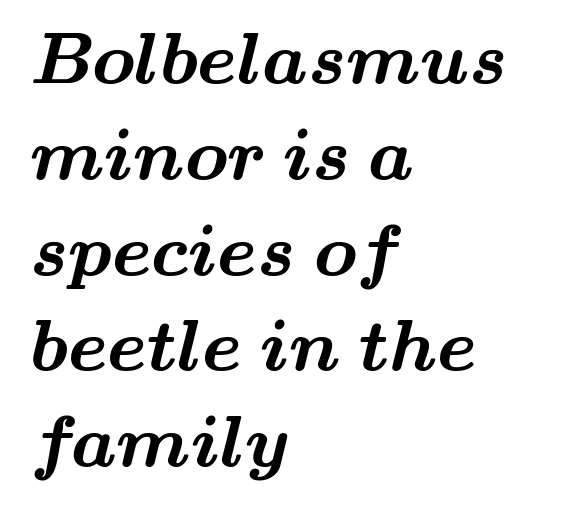
{"serif": "yes", "bold": "yes", "weight": "bold", "width": "wide", "stroke_contrast": "medium", "x_height": "small", "monospaced": "no", "underline": "no", "align": "left", "line_spacing": "normal", "line_spacing_ratio": 1.33, "letter_spacing": "normal", "letter_spacing_em": 0.0, "glyph_px": 72}
